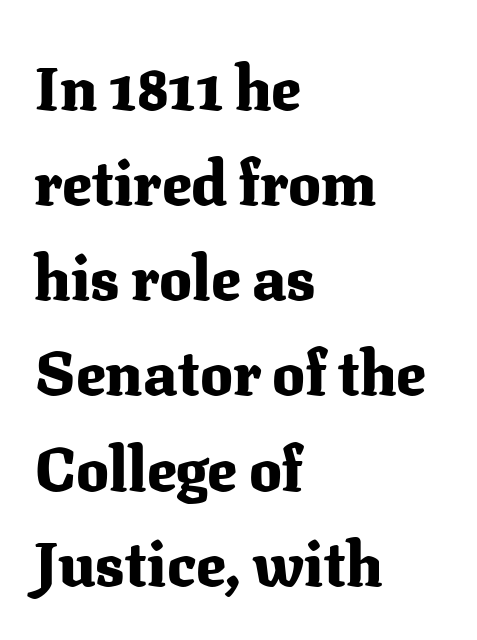
The image shows 61 px heavy serif type, upright; set left-aligned, normal line spacing (1.56x), normal letter spacing, not underlined; medium stroke contrast and a medium x-height.
